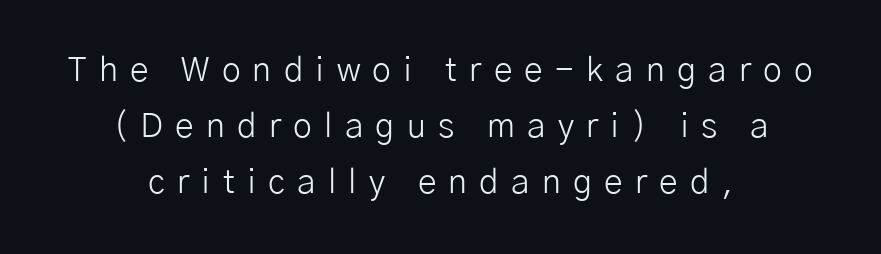
Italic? Not at all — the glyphs are vertical. A typesetter would label this face a sans. Is the letter spacing exaggerated? Yes — the characters are pushed far apart. Notice how descenders clear the ascenders below comfortably — that's standard leading.
